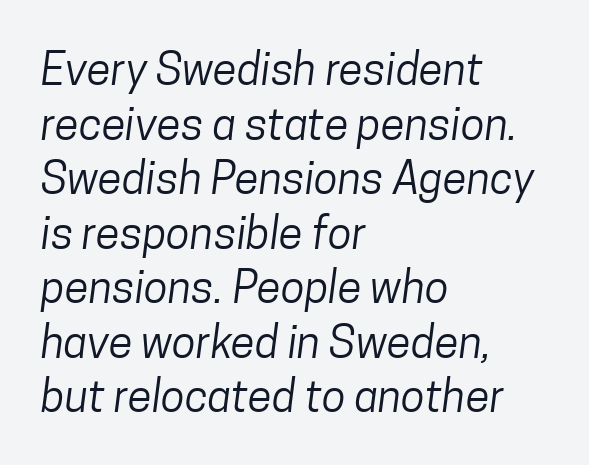
Q: Is the text bold? A: No.
Q: Is the typeface a serif or a sans-serif typeface? A: Sans-serif.
Q: Is the text underlined? A: No.
Q: How is the paragraph aligned? A: Left-aligned.
Q: Is the spacing between letters normal or unusually wide? A: Normal.
Q: Width (condensed, normal, or wide)? A: Condensed.
Q: Stroke contrast? A: Low.
Q: x-height? A: Medium.
Q: Monospaced? A: No.
